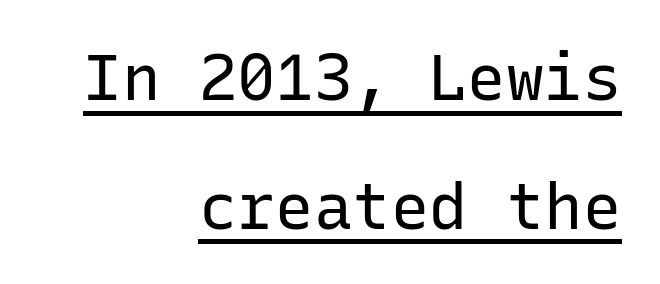
Q: Is the text bold? A: No.
Q: Is the text italic (slanted)? A: No, it is upright.
Q: Is the typeface a serif or a sans-serif typeface? A: Sans-serif.
Q: Is the text underlined? A: Yes.
Q: How is the paragraph aligned? A: Right-aligned.
Q: Is the spacing between letters normal or unusually wide? A: Normal.
Q: Is the spacing between lines tight, normal or loose? A: Loose.
Q: Width (condensed, normal, or wide)? A: Normal.
Q: Stroke contrast? A: Low.
Q: x-height? A: Medium.
Q: Monospaced? A: Yes.
